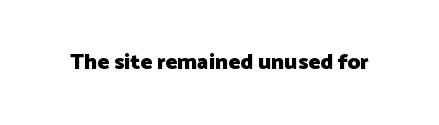
Short note: letters normally spaced. Words float on clear page, feet unadorned. The letters stand upright; this is a roman face. Heavy, bold letterforms.
